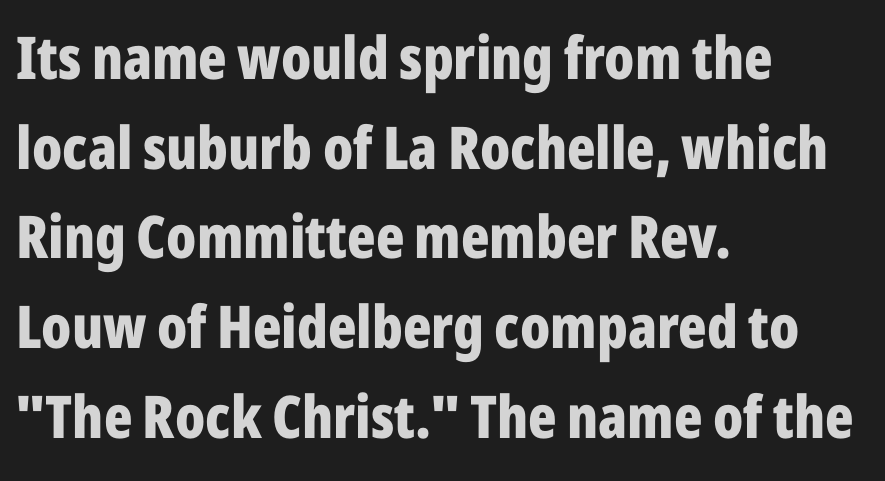
Q: Is the text bold? A: Yes.
Q: Is the text italic (slanted)? A: No, it is upright.
Q: Is the typeface a serif or a sans-serif typeface? A: Sans-serif.
Q: Is the text underlined? A: No.
Q: How is the paragraph aligned? A: Left-aligned.
Q: Is the spacing between letters normal or unusually wide? A: Normal.
Q: Is the spacing between lines tight, normal or loose? A: Normal.
Q: Width (condensed, normal, or wide)? A: Condensed.
Q: Stroke contrast? A: Low.
Q: x-height? A: Medium.
Q: Monospaced? A: No.
